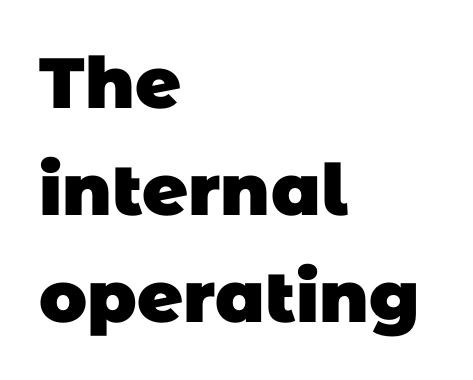
Q: Is the text bold? A: Yes.
Q: Is the typeface a serif or a sans-serif typeface? A: Sans-serif.
Q: Is the text underlined? A: No.
Q: How is the paragraph aligned? A: Left-aligned.
Q: Is the spacing between letters normal or unusually wide? A: Normal.
Q: Is the spacing between lines tight, normal or loose? A: Normal.
Q: Width (condensed, normal, or wide)? A: Normal.
Q: Stroke contrast? A: Low.
Q: x-height? A: Large.
Q: Monospaced? A: No.
